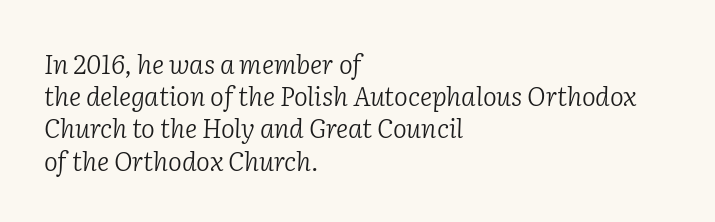
Q: Is the text bold? A: No.
Q: Is the text italic (slanted)? A: Yes, it leans right by about 2 degrees.
Q: Is the text underlined? A: No.
Q: How is the paragraph aligned? A: Left-aligned.
Q: Is the spacing between letters normal or unusually wide? A: Normal.
